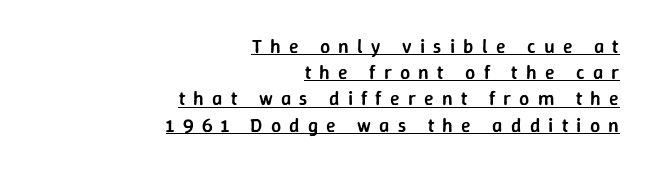
Q: Is the text bold? A: Semi-bold.
Q: Is the text italic (slanted)? A: No, it is upright.
Q: Is the text underlined? A: Yes.
Q: How is the paragraph aligned? A: Right-aligned.
Q: Is the spacing between letters normal or unusually wide? A: Unusually wide.
Q: Is the spacing between lines tight, normal or loose? A: Normal.
